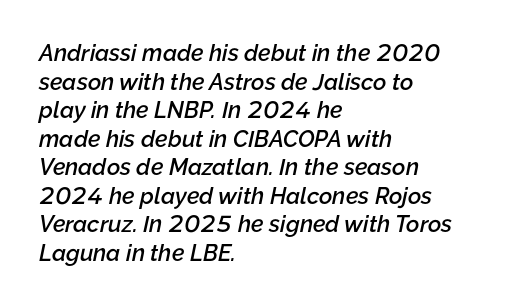
Q: Is the text bold? A: Semi-bold.
Q: Is the text italic (slanted)? A: Yes, it leans right by about 12 degrees.
Q: Is the text underlined? A: No.
Q: How is the paragraph aligned? A: Left-aligned.
Q: Is the spacing between letters normal or unusually wide? A: Normal.
